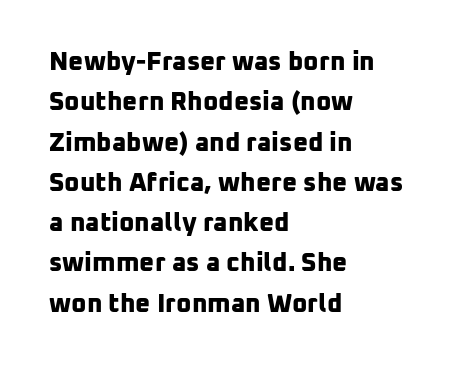
The image shows 26 px bold type; set left-aligned, normal line spacing (1.55x), normal letter spacing, not underlined.
